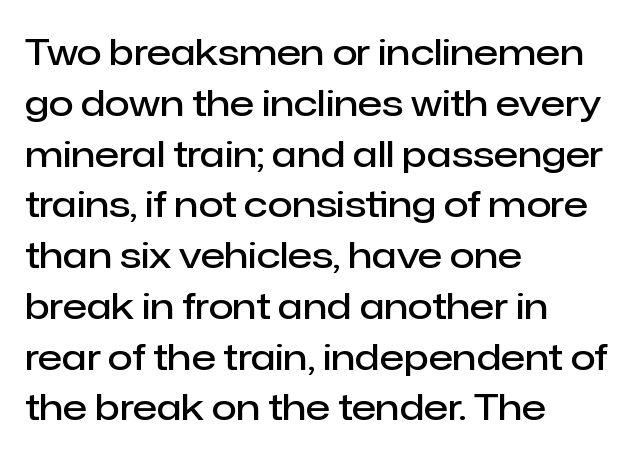
The image shows 36 px semibold sans-serif type, upright; set left-aligned, normal line spacing (1.41x), normal letter spacing, not underlined; low stroke contrast and a medium x-height.
